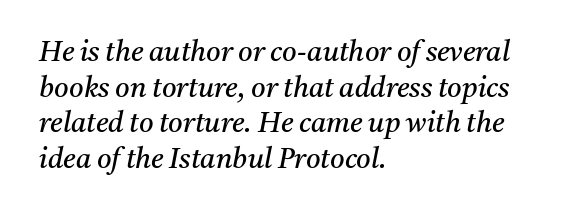
The image shows 28 px regular-weight serif type, italic (leaning right); set left-aligned, normal line spacing (1.27x), normal letter spacing, not underlined; medium stroke contrast and a medium x-height.
